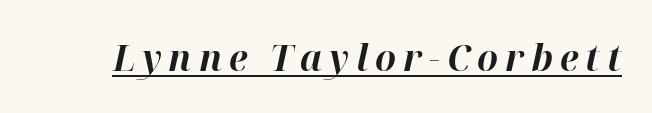
This is oblique type, the kind used for emphasis or titles. Is there an underline? Yes — a line sits under the letters. The strokes are fattened all the way to bold. Character widths vary here, with narrow letters taking less room than wide ones.
